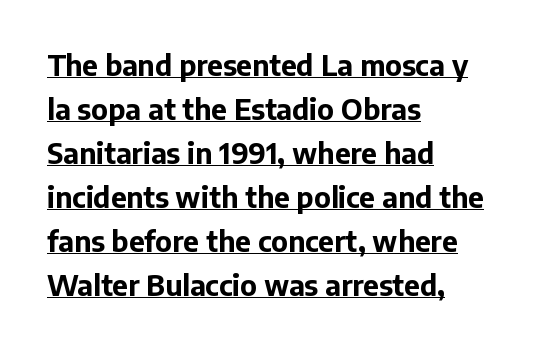
The image shows 28 px bold sans-serif type, upright; set left-aligned, normal line spacing (1.57x), normal letter spacing, underlined; low stroke contrast and a medium x-height.
